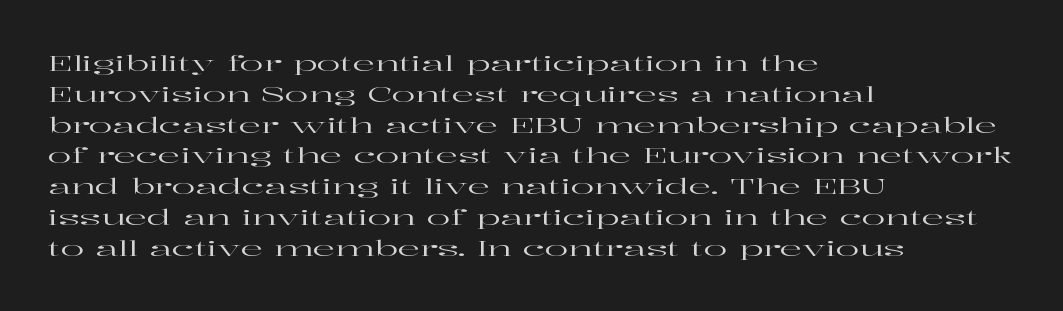
The image shows 22 px text type, upright; set left-aligned, normal line spacing (1.4x), normal letter spacing, not underlined.
